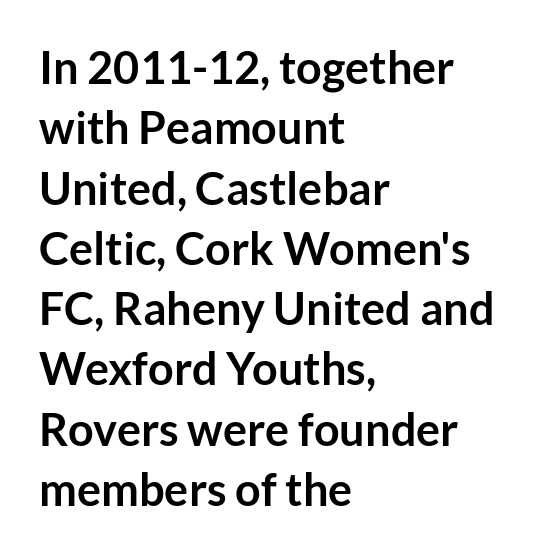
The image shows 45 px semibold sans-serif type, upright; set left-aligned, normal line spacing (1.34x), normal letter spacing, not underlined; low stroke contrast and a medium x-height.
